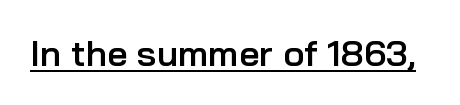
Each letter keeps its own natural width here, so spacing adapts to shape. Every letter is mildly thick-stroked: semibold rather than bold. Is the letter spacing exaggerated? No — it looks like the ordinary default. Underlining? Definitely there. Serifs: no, the terminals of the letterforms are clean. Italic: no, the glyphs are upright roman.
